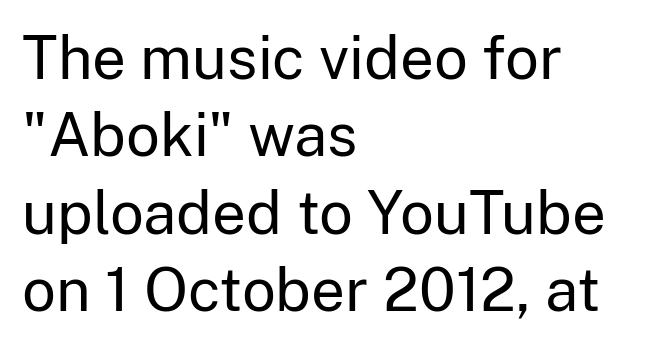
{"serif": "no", "italic": "no", "bold": "no", "weight": "regular", "width": "normal", "stroke_contrast": "low", "x_height": "medium", "monospaced": "no", "underline": "no", "align": "left", "line_spacing": "normal", "line_spacing_ratio": 1.29, "letter_spacing": "normal", "letter_spacing_em": 0.0, "glyph_px": 60}
